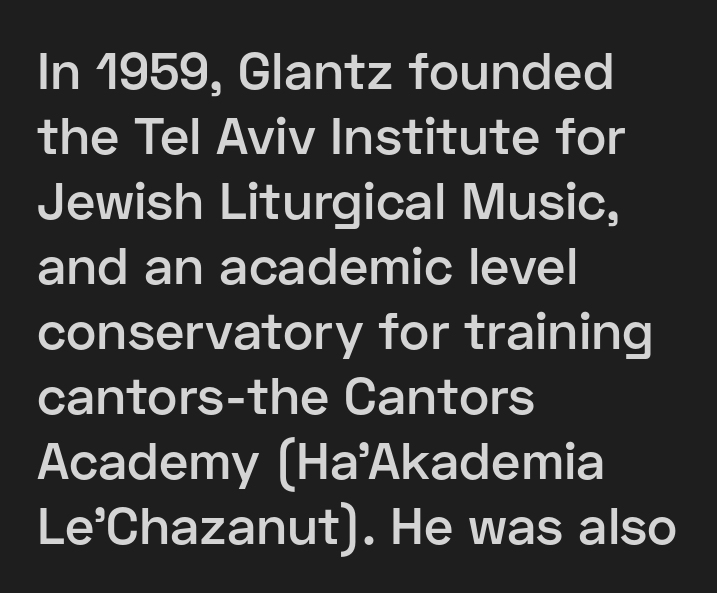
The image shows 52 px semibold sans-serif type, upright; set left-aligned, normal line spacing (1.25x), normal letter spacing, not underlined; low stroke contrast and a medium x-height.
